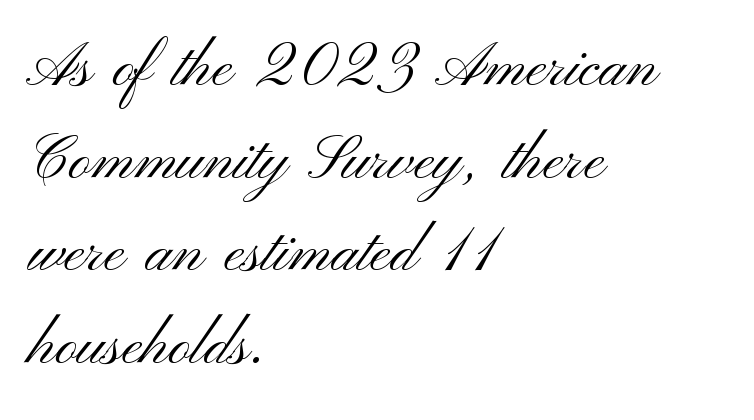
You can tell from the bare stems that sans-serif type was used. Vertical spacing — default. Each line starts at the same left margin while the right side varies. The font is comparable to plain body text, perhaps lighter.
